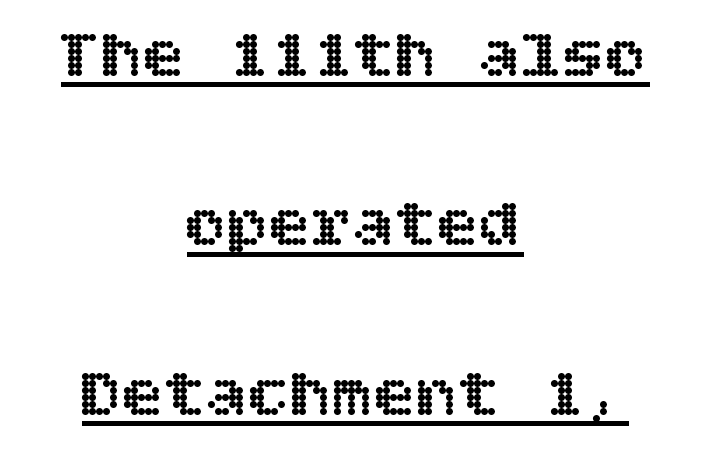
The image shows 70 px text type, upright; set centered, loose line spacing (2.42x), normal letter spacing, underlined; a large x-height.
